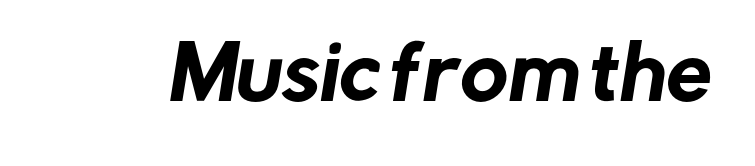
Q: Is the typeface a serif or a sans-serif typeface? A: Sans-serif.
Q: Is the text underlined? A: No.
Q: Is the spacing between letters normal or unusually wide? A: Normal.
Q: Width (condensed, normal, or wide)? A: Normal.
Q: Stroke contrast? A: Low.
Q: x-height? A: Medium.
Q: Monospaced? A: No.
